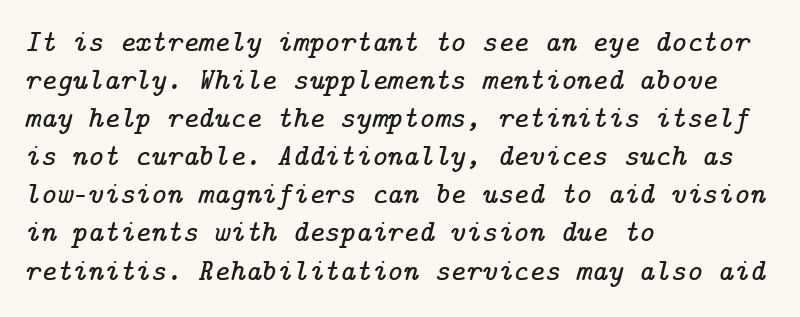
The image shows 30 px serif type, italic (leaning right); set left-aligned, normal line spacing (1.27x), normal letter spacing, not underlined; low stroke contrast and a medium x-height.
